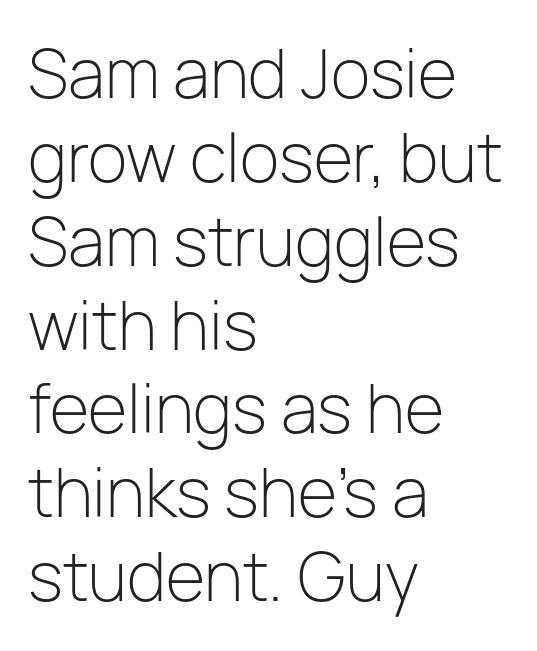
{"serif": "no", "italic": "no", "bold": "no", "weight": "light", "width": "normal", "stroke_contrast": "low", "x_height": "medium", "monospaced": "no", "underline": "no", "align": "left", "line_spacing": "normal", "line_spacing_ratio": 1.29, "letter_spacing": "normal", "letter_spacing_em": 0.0, "glyph_px": 65}
